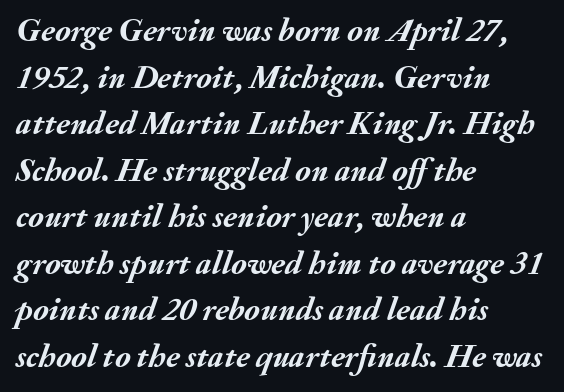
Tall strokes in this sample are angled rather than plumb. Does the weight exceed regular? Yes, all the way to bold. Spacing between characters is what you'd get straight out of the box. Clear beneath every line of the passage. Do the characters align in a grid? No, the font is proportional.
